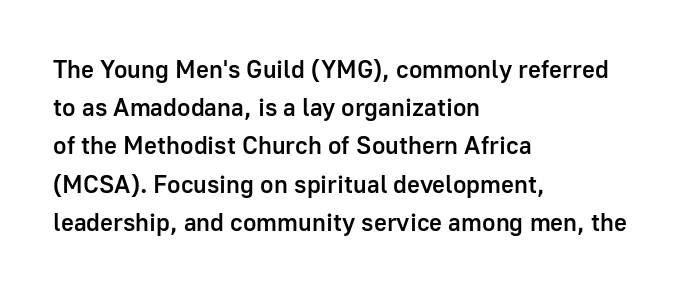
How heavy is the stroke? Medium-heavy — a semibold, shy of bold. Summary of vertical rhythm: regular, with standard interline spacing. Underline: absent. Inter-character spacing is left at the font's built-in metrics. A student would call this left alignment; a typographer would say flush left, rag right. Italic? Not at all — the glyphs are vertical.
